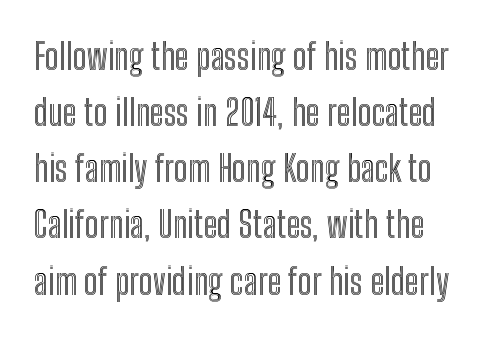
{"italic": "no", "width": "condensed", "x_height": "medium", "monospaced": "no", "underline": "no", "line_spacing": "normal", "line_spacing_ratio": 1.56, "letter_spacing": "normal", "letter_spacing_em": 0.0, "glyph_px": 36}
